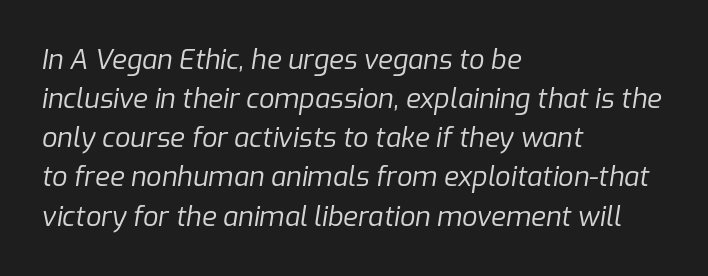
Italic? Definitely — the glyphs are oblique. The words here are not underlined. A typesetter would call this zero additional tracking. The font sits on the lighter half of the weight spectrum, regular included.
